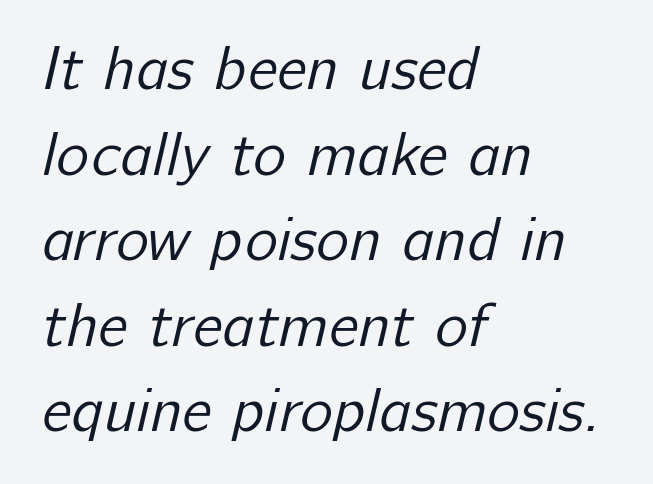
The vertical gap from one line to the next is medium. The ragged edge is on the right, which tells us the setting is flush left. Is this a fixed-width face? No — the glyphs have proportional, varying widths. The weight tops out at a normal text grade. There is no visible air inserted between adjacent glyphs.
